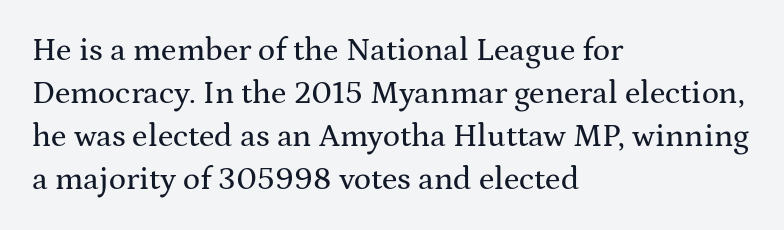
{"serif": "yes", "italic": "no", "width": "wide", "stroke_contrast": "medium", "x_height": "medium", "monospaced": "no", "underline": "no", "align": "left", "line_spacing": "normal", "line_spacing_ratio": 1.34, "letter_spacing": "normal", "letter_spacing_em": 0.0, "glyph_px": 32}
